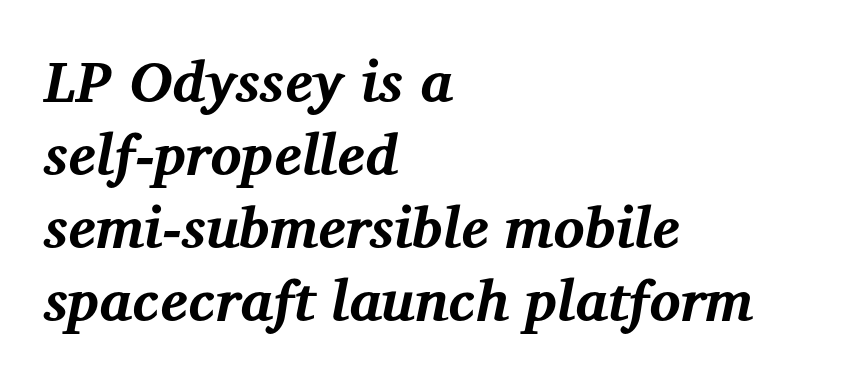
{"serif": "yes", "italic": "yes", "lean": "right", "slant_degrees": 12, "bold": "yes", "weight": "bold", "width": "normal", "stroke_contrast": "medium", "x_height": "medium", "monospaced": "no", "underline": "no", "align": "left", "line_spacing": "normal", "line_spacing_ratio": 1.26, "letter_spacing": "normal", "letter_spacing_em": 0.0, "glyph_px": 58}
